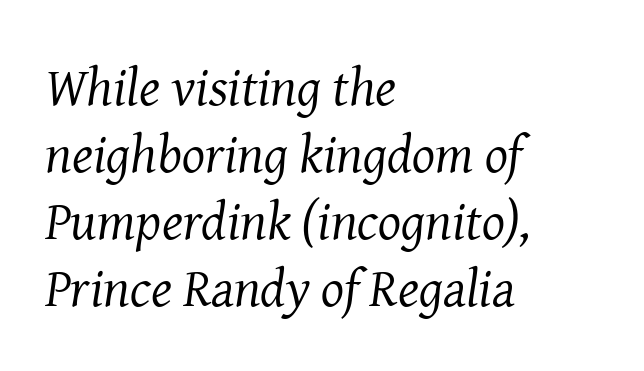
The image shows 54 px regular-weight serif type, italic (leaning right); set left-aligned, line spacing 1.24x, normal letter spacing, not underlined; medium stroke contrast and a medium x-height.
